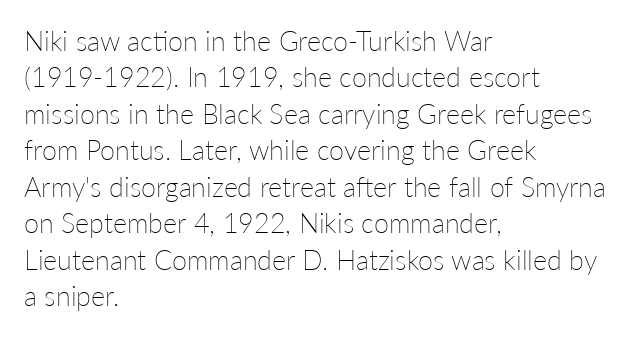
Upright lettering throughout. Reading down the column, the eye jumps a familiar distance to each next line. The typesetting does not lean heavy: it is not bold. Horizontal alignment here is leftward, the default for most running prose. The space directly below the letters is spotless. Glyph-to-glyph distance matches everyday printed text.
